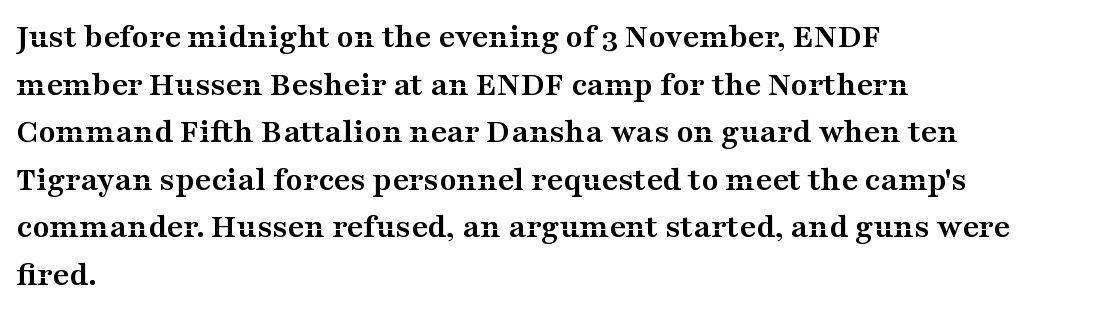
The image shows 35 px semibold, wide serif type, upright; set left-aligned, normal line spacing (1.36x), normal letter spacing, not underlined; medium stroke contrast and a medium x-height.
